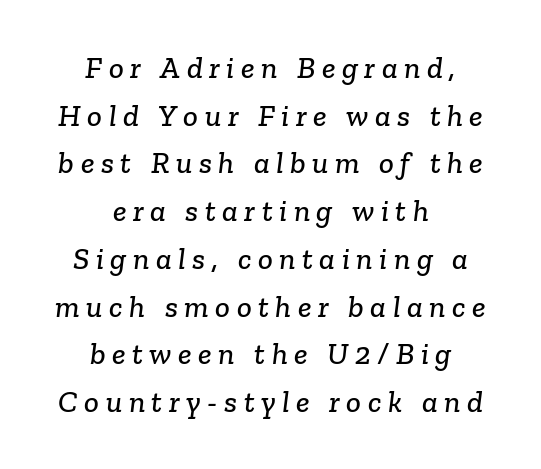
The compositor balanced each line on the midline. The passage shown is typed in a proportional face where columns would drift. There is plenty of visible air inserted between adjacent glyphs. Just letters on the line, the space beneath them empty.
